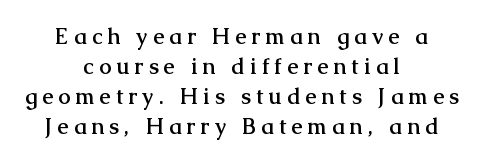
Q: Is the text bold? A: Yes.
Q: Is the text italic (slanted)? A: No, it is upright.
Q: Is the text underlined? A: No.
Q: How is the paragraph aligned? A: Centered.
Q: Is the spacing between letters normal or unusually wide? A: Unusually wide.
Q: Is the spacing between lines tight, normal or loose? A: Normal.
